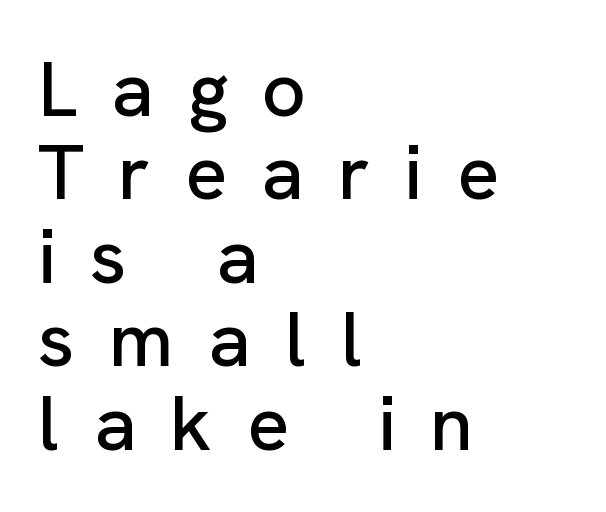
Think of a printed novel: that variable character pitch is what you see here. Vertical strokes here are truly vertical. A typesetter would call this leading minimal, almost set solid. In terms of letterform style, serifs are entirely absent. Quick note: underline off. This sample uses expanded letter spacing, leaving extra air between glyphs.
